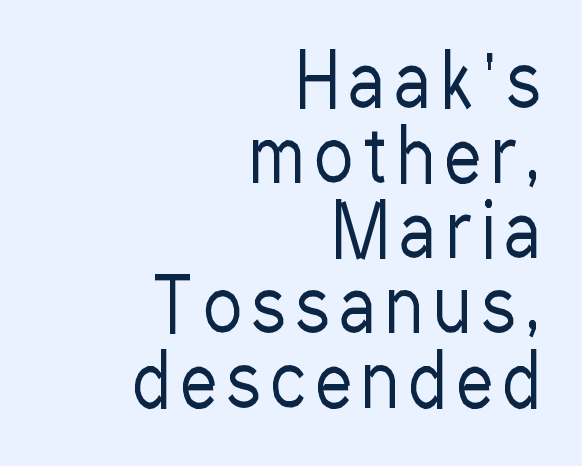
Q: Is the text bold? A: No.
Q: Is the text italic (slanted)? A: No, it is upright.
Q: Is the typeface a serif or a sans-serif typeface? A: Sans-serif.
Q: Is the text underlined? A: No.
Q: How is the paragraph aligned? A: Right-aligned.
Q: Is the spacing between lines tight, normal or loose? A: Tight.
Q: Width (condensed, normal, or wide)? A: Condensed.
Q: Stroke contrast? A: Low.
Q: x-height? A: Medium.
Q: Monospaced? A: No.
